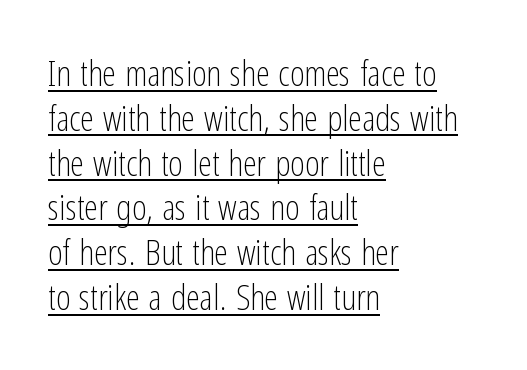
The image shows 35 px light, condensed sans-serif type, upright; set left-aligned, normal line spacing (1.28x), normal letter spacing, underlined; low stroke contrast and a medium x-height.
